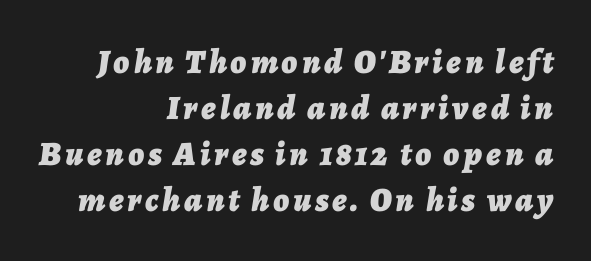
{"italic": "yes", "lean": "right", "slant_degrees": 7, "bold": "yes", "weight": "bold", "width": "normal", "stroke_contrast": "low", "x_height": "medium", "monospaced": "no", "underline": "no", "align": "right", "line_spacing": "normal", "line_spacing_ratio": 1.35, "glyph_px": 34}
